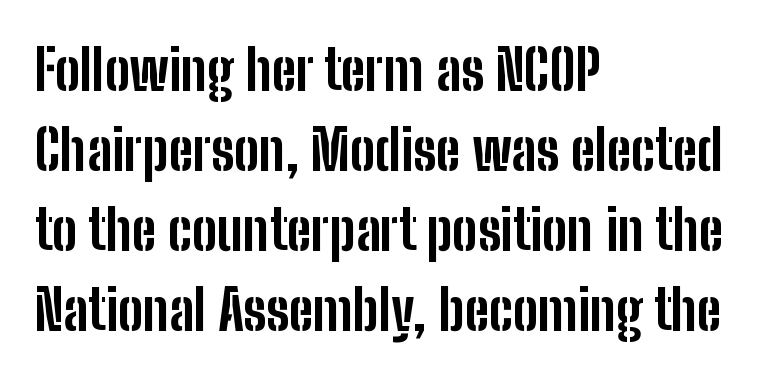
The image shows 56 px bold, condensed sans-serif type, upright; set left-aligned, normal line spacing (1.43x), normal letter spacing, not underlined; low stroke contrast and a medium x-height.
